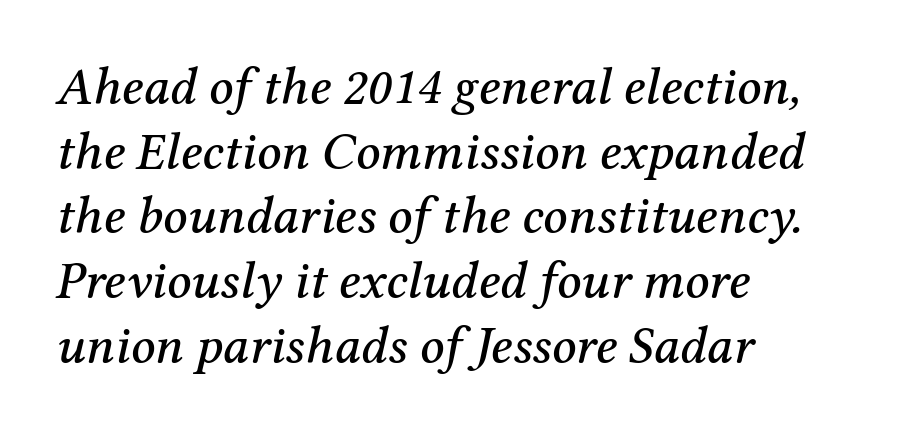
Characters follow at the spacing the type designer built in. Posture: slanted. A bare baseline throughout the passage. The rendering shows small feet on the letterforms — a serif design. Character widths vary here, with narrow letters taking less room than wide ones.
